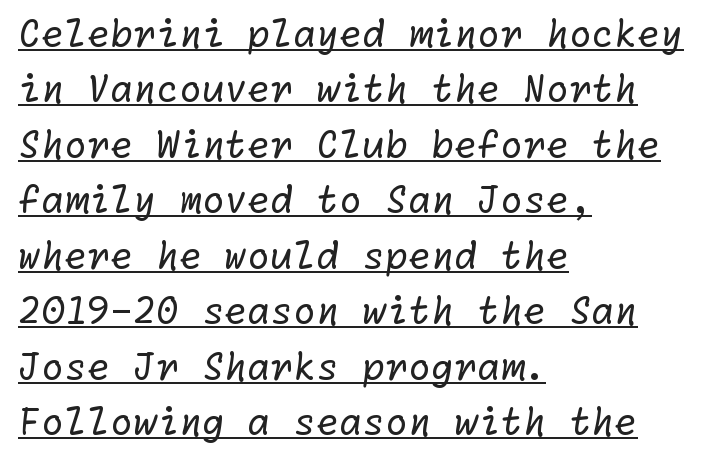
Q: Is the text bold? A: No.
Q: Is the typeface a serif or a sans-serif typeface? A: Sans-serif.
Q: Is the text underlined? A: Yes.
Q: How is the paragraph aligned? A: Left-aligned.
Q: Is the spacing between letters normal or unusually wide? A: Normal.
Q: Is the spacing between lines tight, normal or loose? A: Normal.
Q: Width (condensed, normal, or wide)? A: Normal.
Q: Stroke contrast? A: Low.
Q: x-height? A: Medium.
